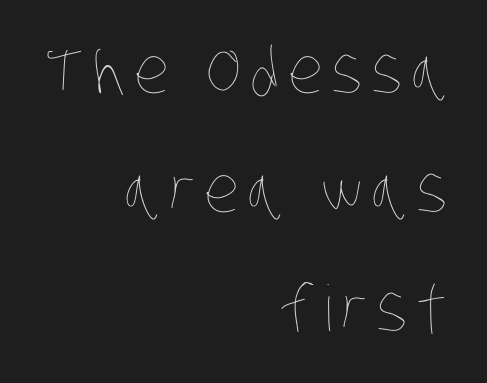
Q: Is the text bold? A: No.
Q: Is the text underlined? A: No.
Q: How is the paragraph aligned? A: Right-aligned.
Q: Width (condensed, normal, or wide)? A: Condensed.
Q: Stroke contrast? A: Low.
Q: x-height? A: Large.
Q: Monospaced? A: No.
